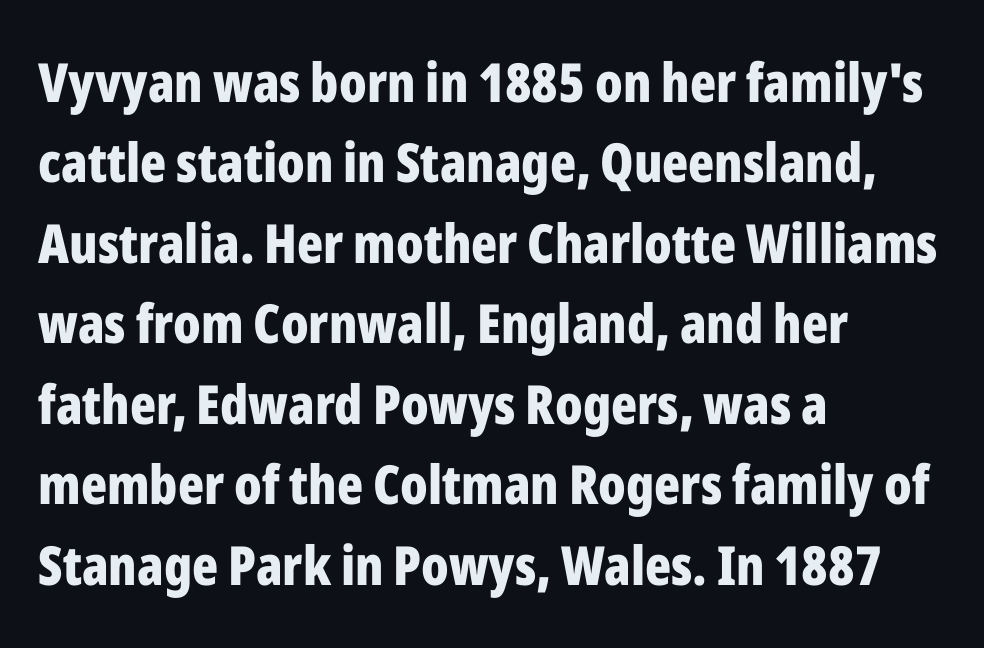
The image shows 54 px bold, condensed sans-serif type, upright; set left-aligned, normal line spacing (1.49x), normal letter spacing, not underlined; low stroke contrast and a medium x-height.
